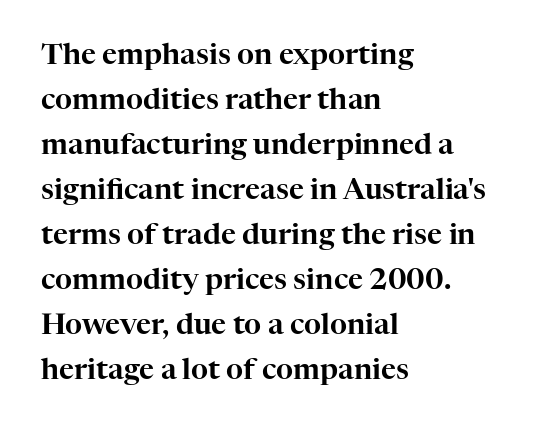
Q: Is the text italic (slanted)? A: No, it is upright.
Q: Is the typeface a serif or a sans-serif typeface? A: Serif.
Q: Is the text underlined? A: No.
Q: How is the paragraph aligned? A: Left-aligned.
Q: Is the spacing between letters normal or unusually wide? A: Normal.
Q: Is the spacing between lines tight, normal or loose? A: Normal.
Q: Width (condensed, normal, or wide)? A: Normal.
Q: Stroke contrast? A: High.
Q: x-height? A: Medium.
Q: Monospaced? A: No.
